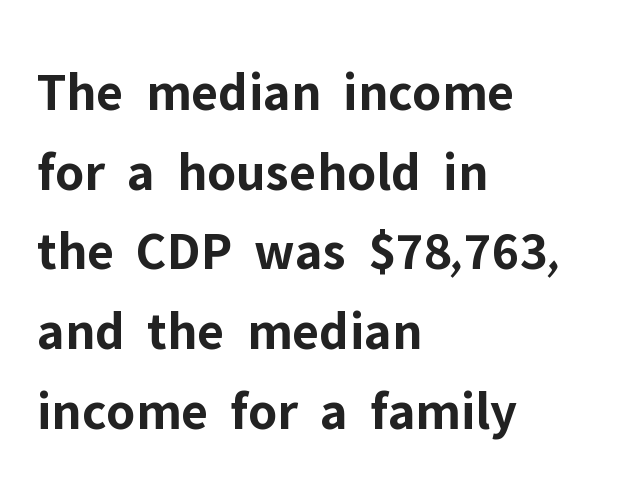
{"serif": "no", "italic": "no", "bold": "yes", "weight": "bold", "width": "normal", "stroke_contrast": "low", "x_height": "medium", "monospaced": "no", "underline": "no", "align": "left", "line_spacing": "normal", "line_spacing_ratio": 1.45, "letter_spacing": "normal", "letter_spacing_em": 0.0, "glyph_px": 55}
